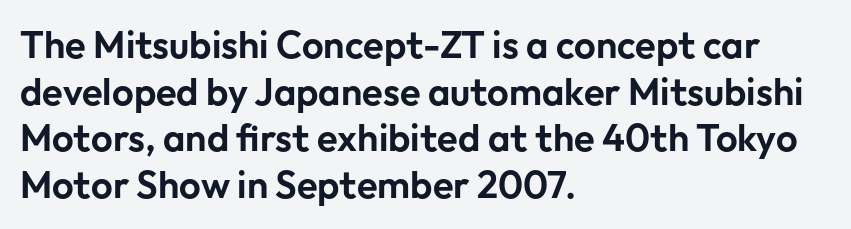
{"serif": "no", "italic": "no", "width": "normal", "stroke_contrast": "low", "x_height": "medium", "monospaced": "no", "underline": "no", "align": "left", "line_spacing_ratio": 1.23, "letter_spacing": "normal", "letter_spacing_em": 0.0, "glyph_px": 38}
